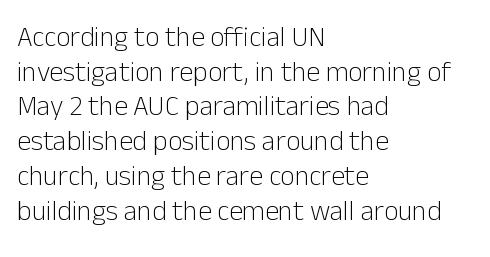
The image shows 28 px light sans-serif type, upright; set left-aligned, line spacing 1.24x, normal letter spacing, not underlined; low stroke contrast and a medium x-height.
